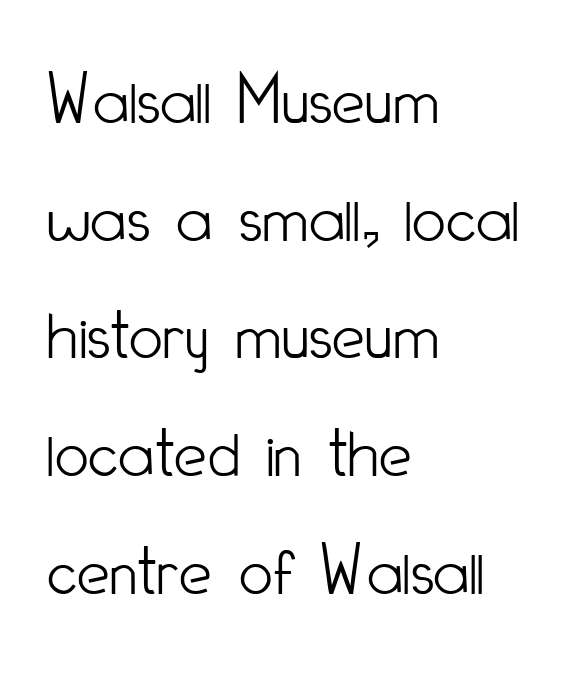
The image shows 74 px light, condensed sans-serif type, upright; set left-aligned, normal line spacing (1.59x), normal letter spacing, not underlined; low stroke contrast and a small x-height.
